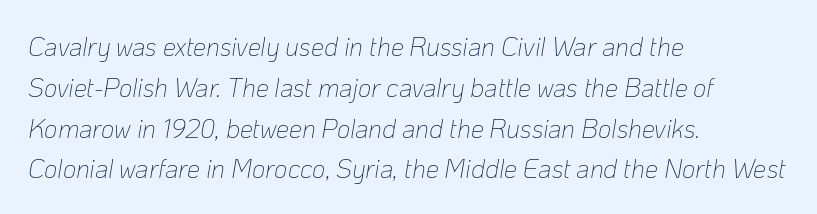
The image shows 26 px text type, italic (leaning right); set left-aligned, normal line spacing (1.57x), normal letter spacing, not underlined.
